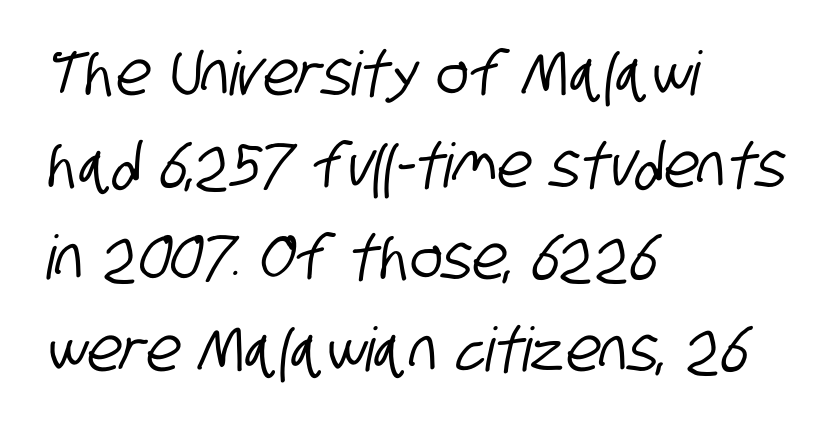
The image shows 61 px condensed sans-serif type; set left-aligned, normal line spacing (1.51x), normal letter spacing, not underlined; low stroke contrast and a large x-height.
